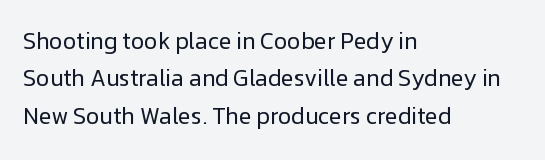
Is the block centered? No — it sits flush against the left margin. A bare baseline throughout the passage. Tall strokes in this sample are plumb rather than angled. The cut favours lightness, reaching ordinary text weight at its darkest.
